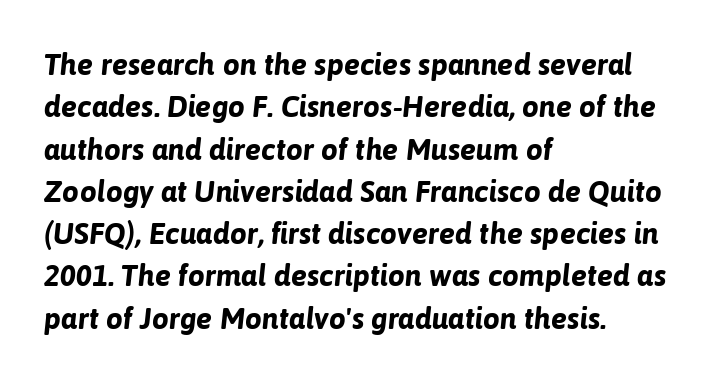
Q: Is the text bold? A: Yes.
Q: Is the text italic (slanted)? A: Yes, it leans right by about 6 degrees.
Q: Is the text underlined? A: No.
Q: How is the paragraph aligned? A: Left-aligned.
Q: Is the spacing between letters normal or unusually wide? A: Normal.
Q: Is the spacing between lines tight, normal or loose? A: Normal.
Q: Width (condensed, normal, or wide)? A: Normal.
Q: Stroke contrast? A: Low.
Q: x-height? A: Medium.
Q: Monospaced? A: No.
